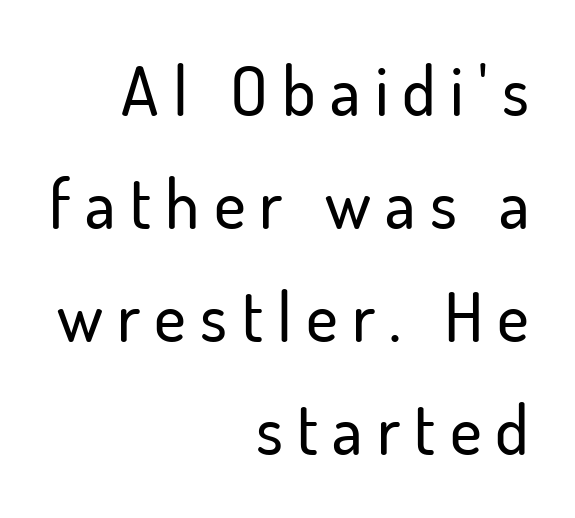
This block has exactly the height ordinary leading produces. Only glyphs here, with clear space below each row. The text block is weighted toward the right margin, trailing off unevenly leftward. The letters advance in unequal steps, a hallmark of proportional type. Posture: vertical.
